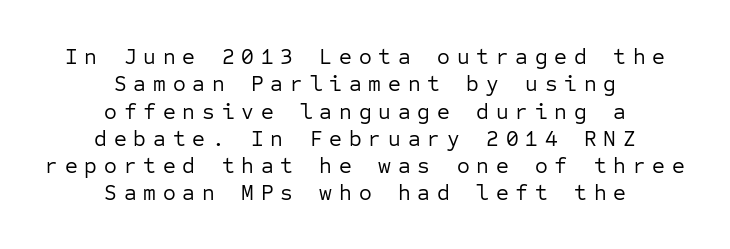
{"italic": "no", "bold": "no", "underline": "no", "align": "center", "line_spacing_ratio": 1.24, "letter_spacing": "wide", "letter_spacing_em": 0.31, "glyph_px": 22}
